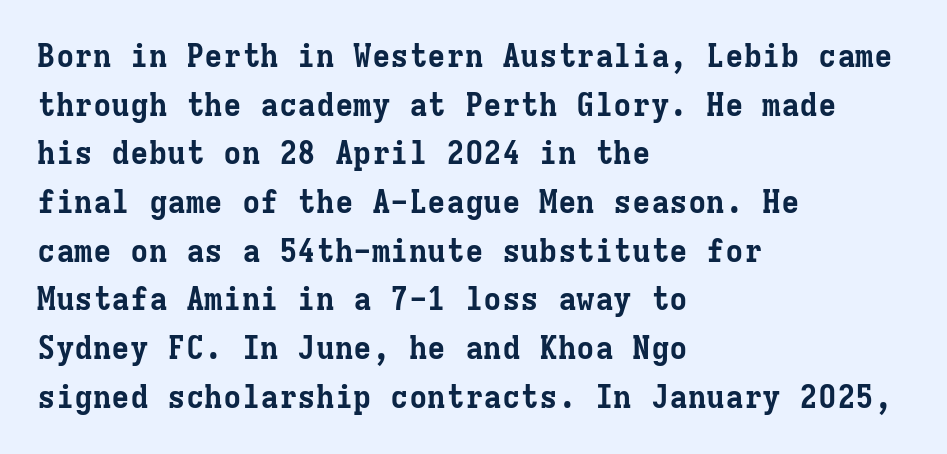
{"serif": "yes", "italic": "no", "bold": "yes", "weight": "bold", "width": "normal", "stroke_contrast": "low", "x_height": "medium", "monospaced": "yes", "underline": "no", "align": "left", "line_spacing": "normal", "line_spacing_ratio": 1.57, "letter_spacing": "normal", "letter_spacing_em": 0.0, "glyph_px": 31}
